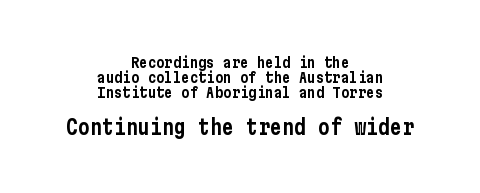
The image shows 20 px text type, upright; set centered, tight line spacing (1.06x), normal letter spacing, not underlined; the second (bottom) block is 1.43x larger.
